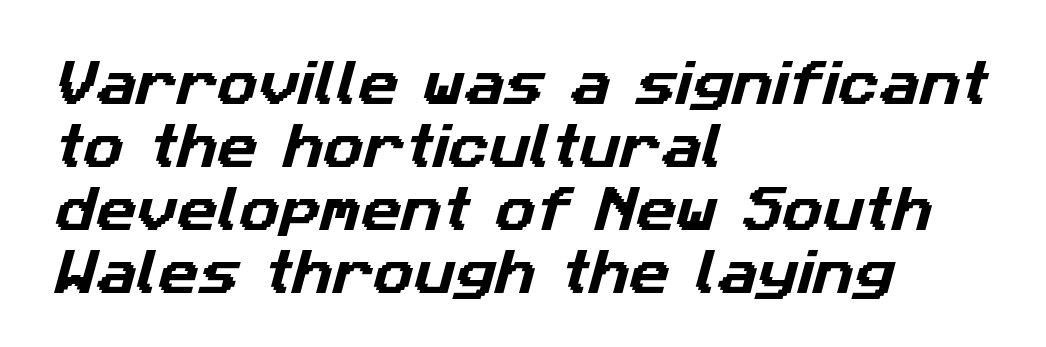
{"serif": "no", "width": "normal", "stroke_contrast": "low", "x_height": "medium", "monospaced": "no", "underline": "no", "align": "left", "line_spacing": "normal", "line_spacing_ratio": 1.26, "letter_spacing": "normal", "letter_spacing_em": 0.0, "glyph_px": 50}
